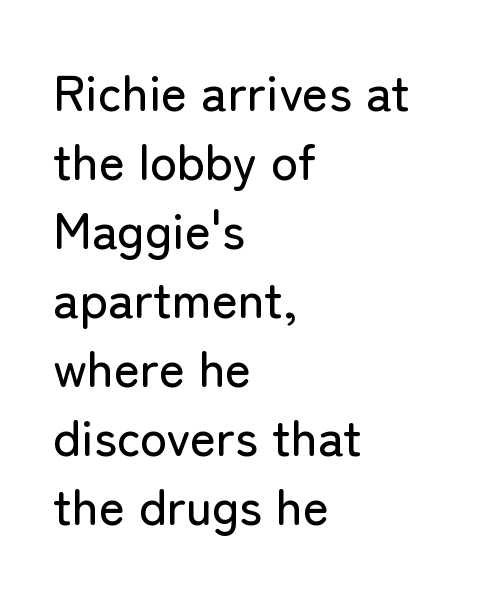
{"serif": "no", "italic": "no", "width": "normal", "stroke_contrast": "low", "x_height": "medium", "monospaced": "no", "underline": "no", "align": "left", "line_spacing": "normal", "line_spacing_ratio": 1.38, "letter_spacing": "normal", "letter_spacing_em": 0.0, "glyph_px": 50}
